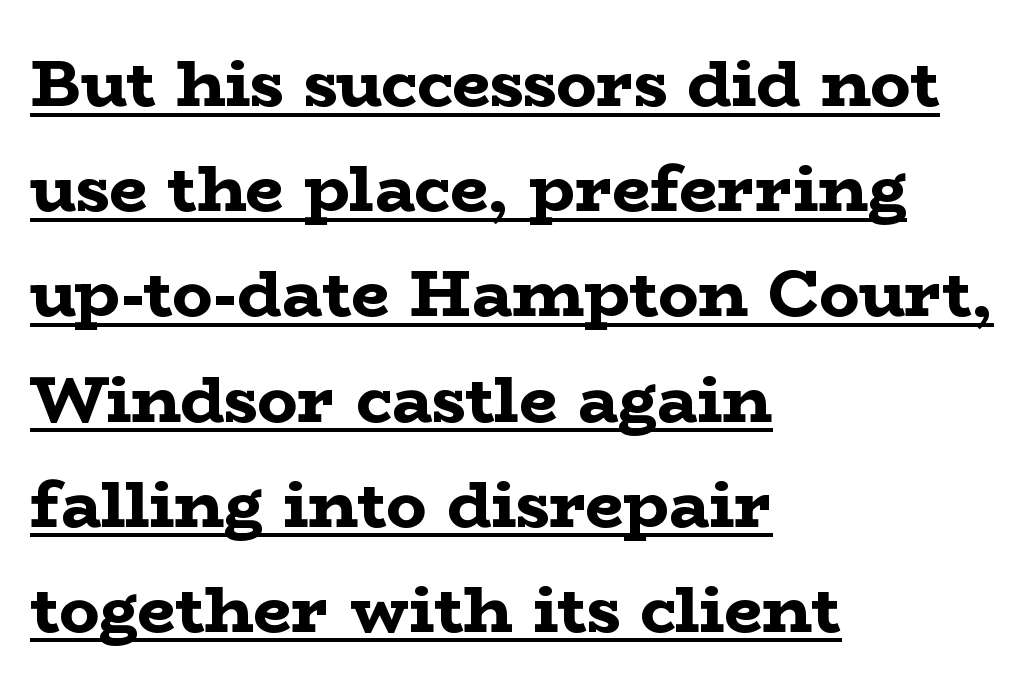
Q: Is the text bold? A: Yes.
Q: Is the text italic (slanted)? A: No, it is upright.
Q: Is the typeface a serif or a sans-serif typeface? A: Serif.
Q: Is the text underlined? A: Yes.
Q: How is the paragraph aligned? A: Left-aligned.
Q: Is the spacing between letters normal or unusually wide? A: Normal.
Q: Is the spacing between lines tight, normal or loose? A: Normal.
Q: Width (condensed, normal, or wide)? A: Wide.
Q: Stroke contrast? A: Low.
Q: x-height? A: Medium.
Q: Monospaced? A: No.
